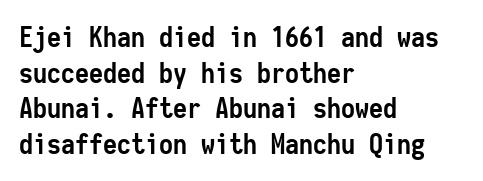
{"serif": "no", "italic": "no", "bold": "yes", "weight": "semibold", "width": "condensed", "stroke_contrast": "low", "x_height": "medium", "monospaced": "yes", "underline": "no", "align": "left", "line_spacing": "normal", "line_spacing_ratio": 1.27, "letter_spacing": "normal", "letter_spacing_em": 0.0, "glyph_px": 28}
